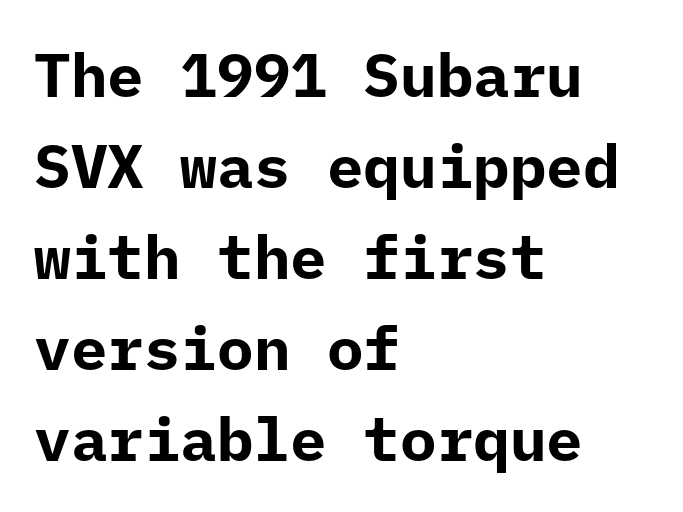
The image shows 61 px bold sans-serif type, upright, monospaced; set left-aligned, normal line spacing (1.49x), normal letter spacing, not underlined; low stroke contrast and a medium x-height.
